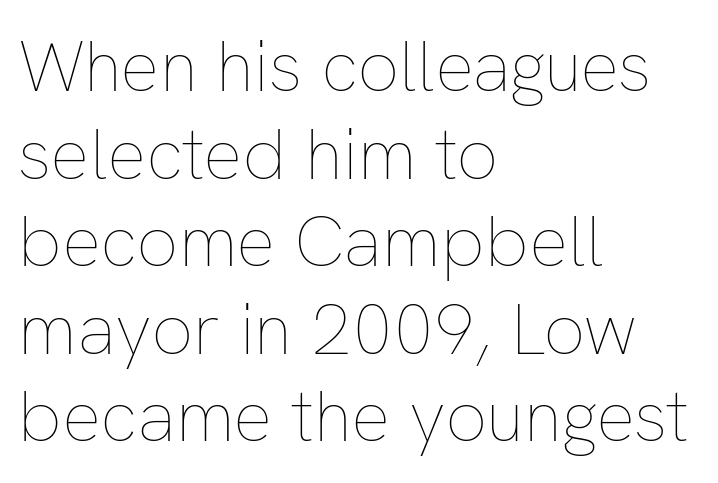
The image shows 73 px thin type, upright; set left-aligned, line spacing 1.2x, normal letter spacing, not underlined; low stroke contrast and a medium x-height.
